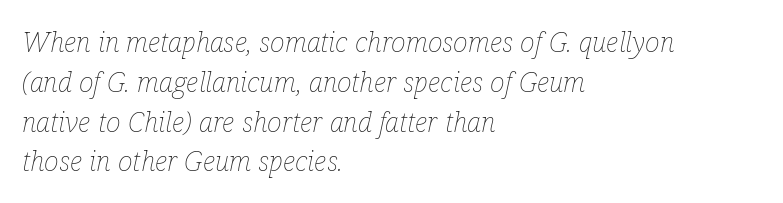
Short and long lines alike share a common starting point at left. Proportional: the letters do not fall into vertical columns. Glyph-to-glyph distance matches everyday printed text. The space directly below the letters is spotless. Quick note: interline space is typical.
